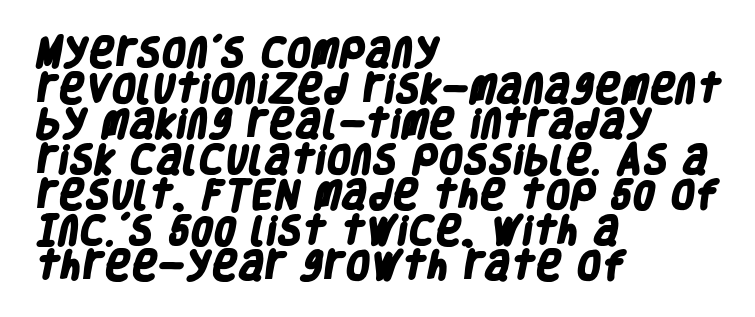
The image shows 32 px heavy, condensed sans-serif type; set left-aligned, tight line spacing (1.11x), normal letter spacing, not underlined; low stroke contrast and a large x-height.
